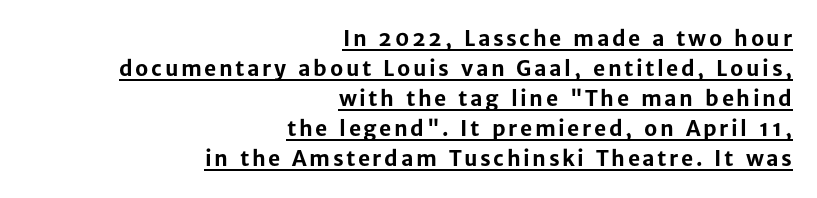
{"italic": "no", "bold": "yes", "underline": "yes", "align": "right", "line_spacing": "normal", "line_spacing_ratio": 1.43, "glyph_px": 21}
